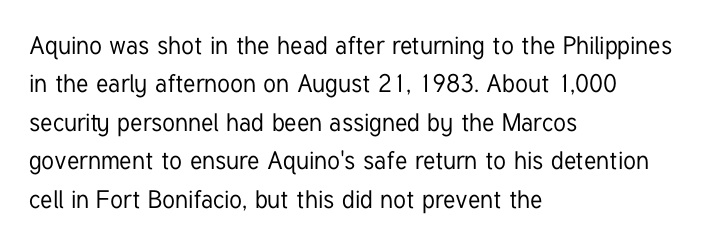
Q: Is the text italic (slanted)? A: No, it is upright.
Q: Is the text underlined? A: No.
Q: How is the paragraph aligned? A: Left-aligned.
Q: Is the spacing between letters normal or unusually wide? A: Normal.
Q: Is the spacing between lines tight, normal or loose? A: Normal.
